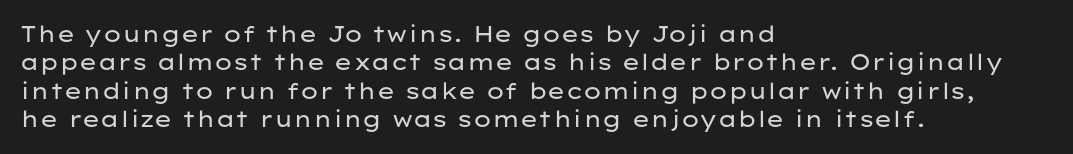
The image shows 22 px text type, upright; set left-aligned, normal line spacing (1.29x), normal letter spacing, not underlined.
